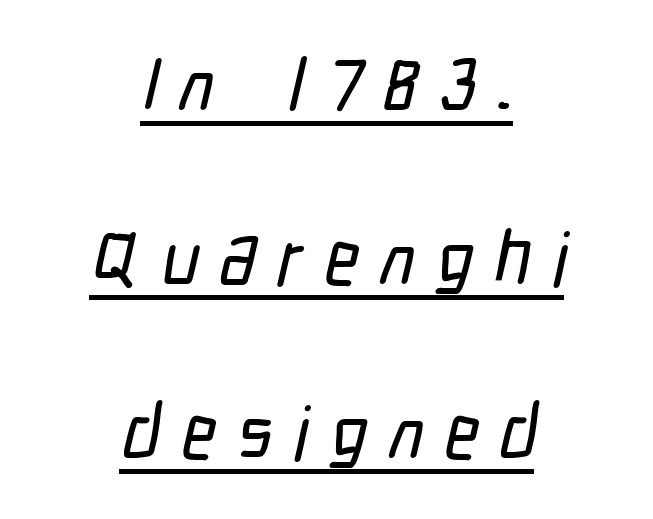
The rendering uses a large line-height, opening up the rows. Decoration check: the copy is underlined. Is the block centered? Yes — each line is placed symmetrically about the middle. This sample has the flowing, uneven cadence of proportional lettering. The typeface chosen for these lines omits serifs.
